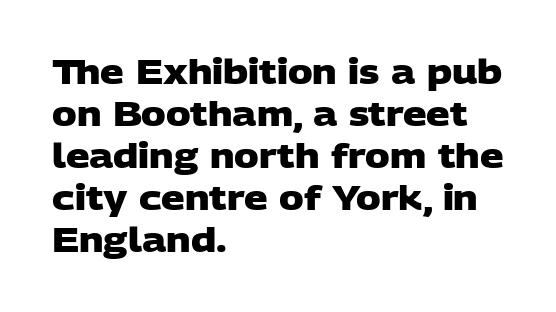
Q: Is the text bold? A: Yes.
Q: Is the typeface a serif or a sans-serif typeface? A: Sans-serif.
Q: Is the text underlined? A: No.
Q: How is the paragraph aligned? A: Left-aligned.
Q: Is the spacing between letters normal or unusually wide? A: Normal.
Q: Is the spacing between lines tight, normal or loose? A: Normal.
Q: Width (condensed, normal, or wide)? A: Wide.
Q: Stroke contrast? A: Low.
Q: x-height? A: Large.
Q: Monospaced? A: No.
